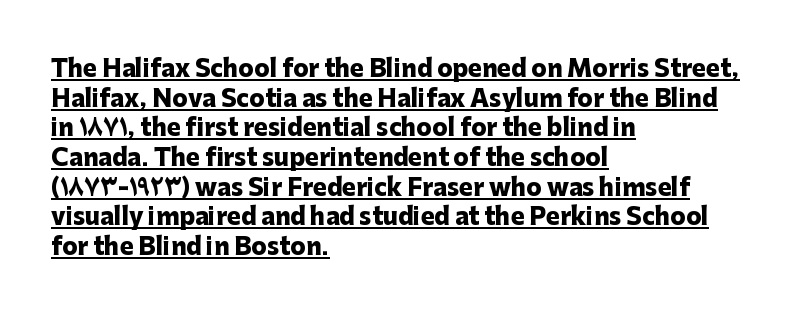
Q: Is the text bold? A: Yes.
Q: Is the text italic (slanted)? A: No, it is upright.
Q: Is the text underlined? A: Yes.
Q: How is the paragraph aligned? A: Left-aligned.
Q: Is the spacing between letters normal or unusually wide? A: Normal.
Q: Is the spacing between lines tight, normal or loose? A: Normal.
